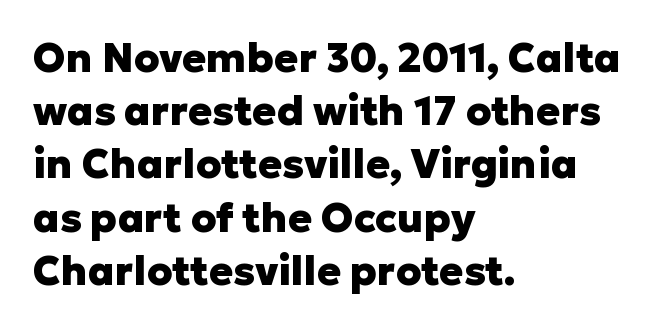
The line texture is even and compact thanks to regular tracking. In terms of weight, the rendering is a true, heavy bold. Proportional: the letters do not fall into vertical columns. Honestly, the row spacing looks completely unremarkable. The lettering holds an erect, upright posture throughout.
